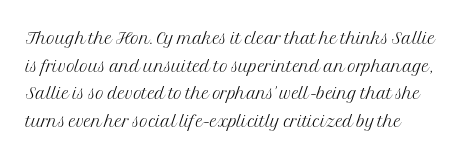
{"bold": "no", "underline": "no", "line_spacing_ratio": 1.2, "letter_spacing": "normal", "letter_spacing_em": 0.0, "glyph_px": 23}
